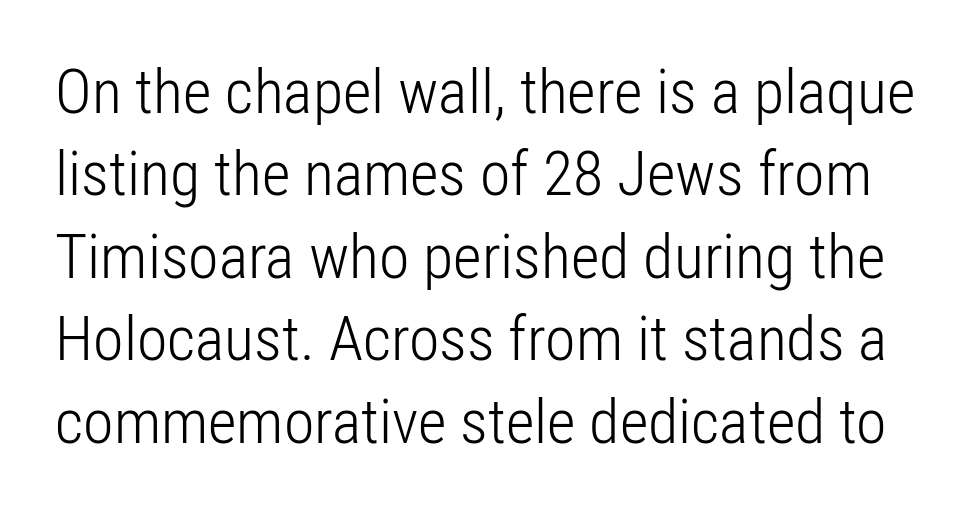
The image shows 62 px light, condensed sans-serif type, upright; set normal line spacing (1.33x), normal letter spacing, not underlined; low stroke contrast and a medium x-height.
